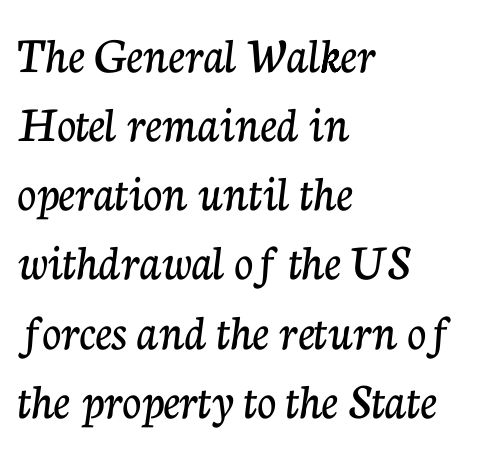
Line starts are locked; line ends wander. Here the designer chose a conventional face with non-uniform glyph widths. This sample keeps an unexceptional amount of space between lines. You could call the tracking neutral — neither tight nor loose. Note: serifs present on the glyphs.
